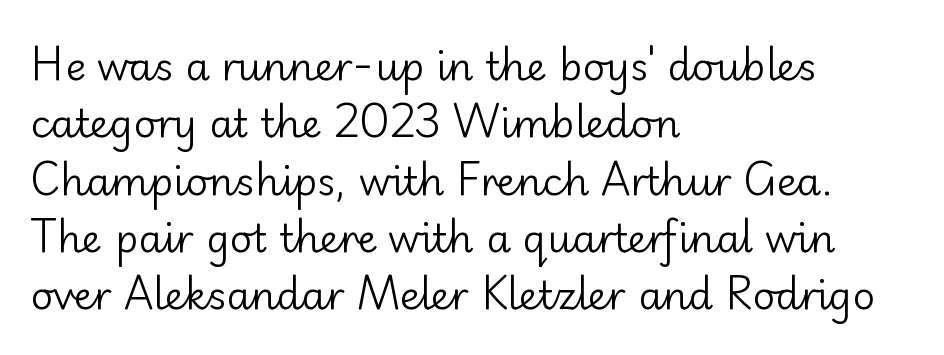
Looks like regular typesetting: each glyph gets only the width it needs. Characters remain perfectly vertical along every line. Decoration check: the copy has no underline. No heavy texture on the line: the type isn't bold. Notice how the passage keeps a crisp vertical edge on the left only. The letters sit at their default tracking, neither squeezed nor spread.
